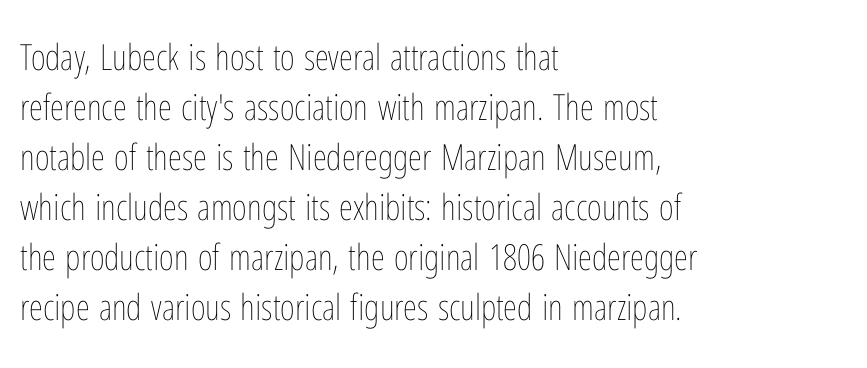
No heavy texture on the line: the type isn't bold. The rendering keeps characters at their native spacing. Where is the straight margin? On the left. Rows of type keep a routine distance in the vertical direction.
